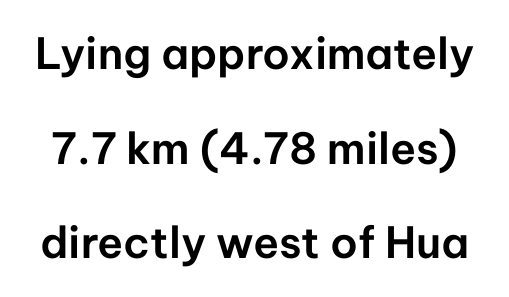
Q: Is the text italic (slanted)? A: No, it is upright.
Q: Is the typeface a serif or a sans-serif typeface? A: Sans-serif.
Q: Is the text underlined? A: No.
Q: Is the spacing between letters normal or unusually wide? A: Normal.
Q: Is the spacing between lines tight, normal or loose? A: Loose.
Q: Width (condensed, normal, or wide)? A: Normal.
Q: Stroke contrast? A: Low.
Q: x-height? A: Medium.
Q: Monospaced? A: No.
